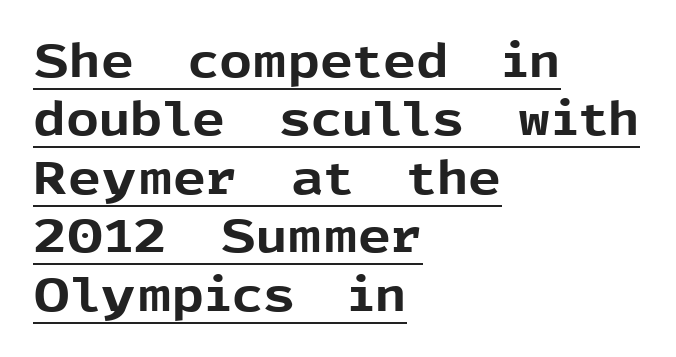
The image shows 46 px bold sans-serif type, upright; set left-aligned, normal line spacing (1.27x), normal letter spacing, underlined; a medium x-height.
